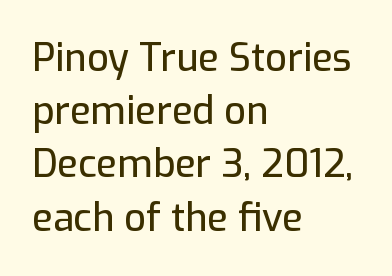
{"serif": "no", "italic": "no", "width": "normal", "stroke_contrast": "low", "x_height": "medium", "monospaced": "no", "underline": "no", "align": "left", "line_spacing": "normal", "line_spacing_ratio": 1.4, "letter_spacing": "normal", "letter_spacing_em": 0.0, "glyph_px": 38}
